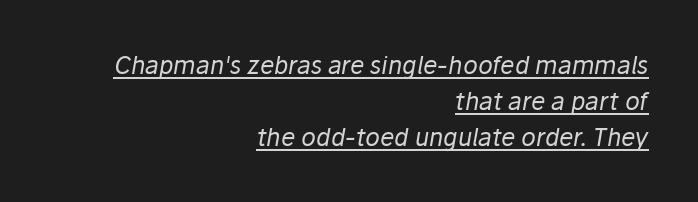
The image shows 24 px text type, italic (leaning right); set right-aligned, normal line spacing (1.5x), normal letter spacing, underlined.
